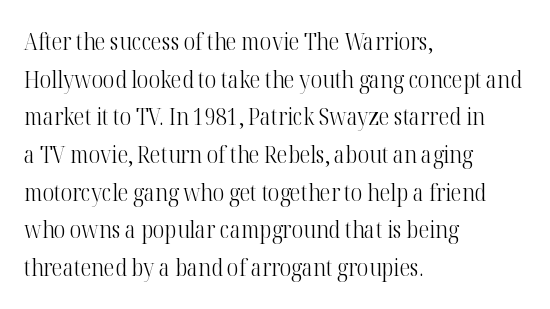
The image shows 24 px text type, upright; set left-aligned, normal line spacing (1.57x), normal letter spacing, not underlined.
